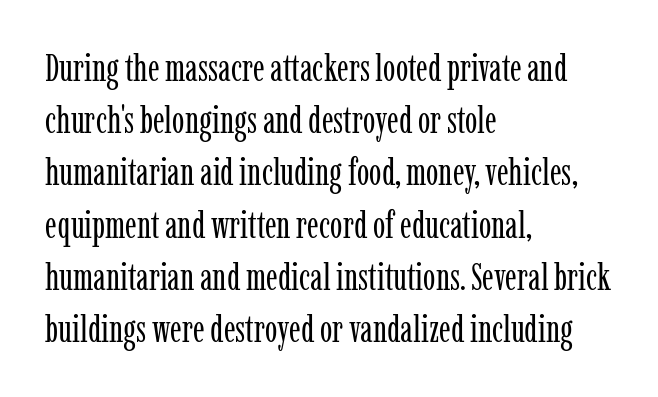
Ascenders rise straight up at ninety degrees. A typesetter would call this zero additional tracking. Leading matches the norm, producing a regular column. Leftover space on each line is placed entirely after the last word. The space beneath each line is pristine and unruled. The passage shown is typed in a proportional face where columns would drift.
